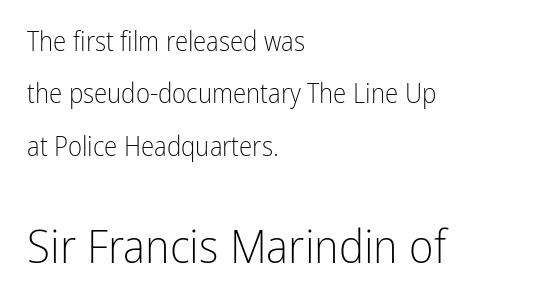
{"serif": "no", "italic": "no", "bold": "no", "weight": "light", "width": "condensed", "stroke_contrast": "low", "x_height": "medium", "monospaced": "no", "underline": "no", "align": "left", "line_spacing": "loose", "line_spacing_ratio": 1.94, "letter_spacing": "normal", "letter_spacing_em": 0.0, "larger_block": "second", "size_ratio": 1.74, "glyph_px": 47}
